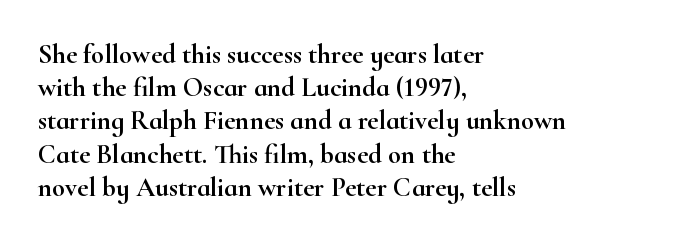
{"italic": "no", "underline": "no", "align": "left", "line_spacing_ratio": 1.23, "letter_spacing": "normal", "letter_spacing_em": 0.0, "glyph_px": 27}
